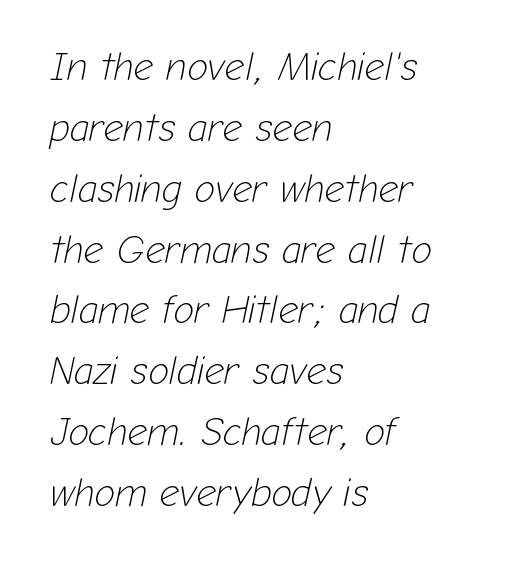
{"italic": "yes", "lean": "right", "slant_degrees": 12, "bold": "no", "weight": "light", "width": "normal", "stroke_contrast": "low", "x_height": "medium", "monospaced": "no", "underline": "no", "align": "left", "line_spacing": "normal", "line_spacing_ratio": 1.56, "letter_spacing": "normal", "letter_spacing_em": 0.0, "glyph_px": 39}
